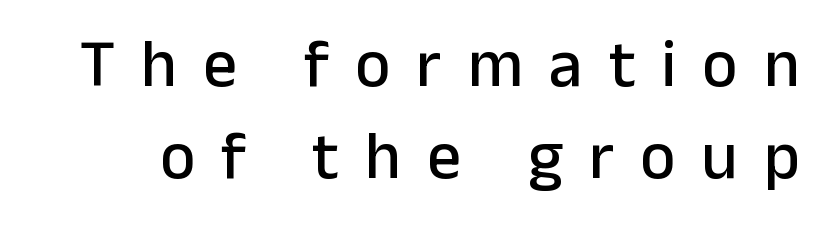
The image shows 67 px sans-serif type, upright; set normal line spacing (1.37x), unusually wide letter spacing (+0.39 em), not underlined; low stroke contrast and a medium x-height.
